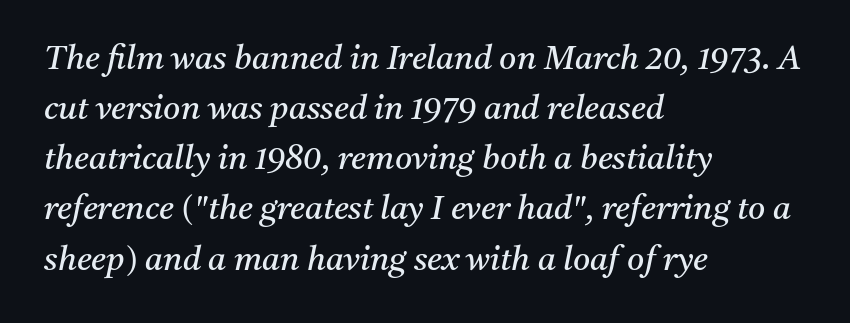
The type is set solid horizontally, with unmodified tracking. The lines in this sample share a left origin and differ only in where they stop. The characters display serif detailing at their extremities. Weight: in the light-to-regular range. The passage shown is typed in a proportional face where columns would drift.
